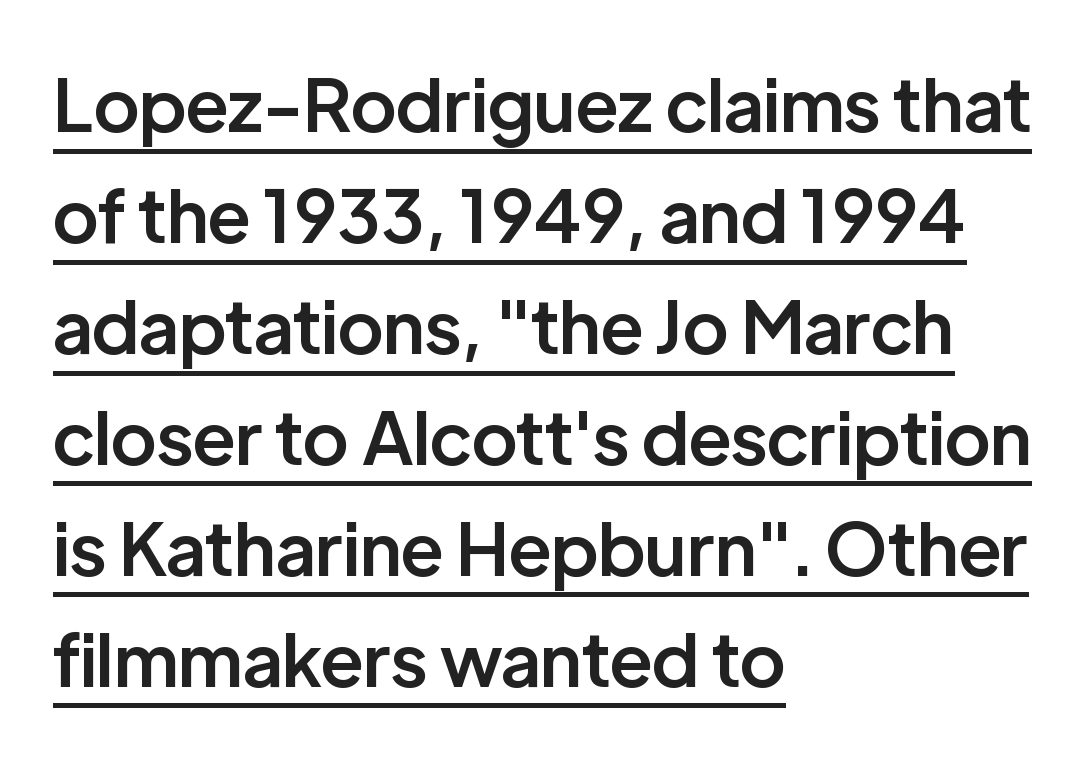
The image shows 73 px semibold sans-serif type, upright; set left-aligned, normal line spacing (1.52x), normal letter spacing, underlined; low stroke contrast and a medium x-height.
